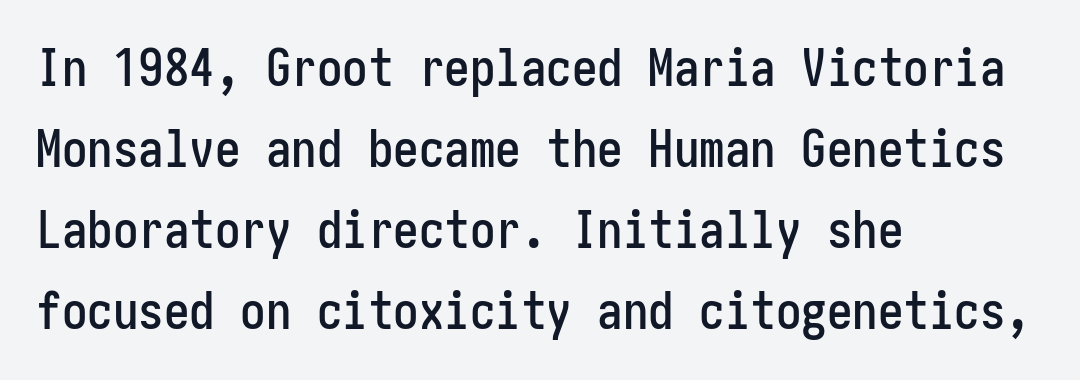
Q: Is the text italic (slanted)? A: No, it is upright.
Q: Is the typeface a serif or a sans-serif typeface? A: Sans-serif.
Q: Is the text underlined? A: No.
Q: How is the paragraph aligned? A: Left-aligned.
Q: Is the spacing between letters normal or unusually wide? A: Normal.
Q: Is the spacing between lines tight, normal or loose? A: Normal.
Q: Width (condensed, normal, or wide)? A: Condensed.
Q: Stroke contrast? A: Low.
Q: x-height? A: Medium.
